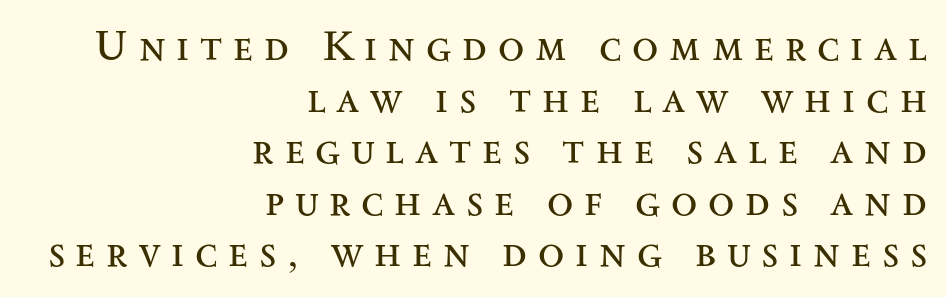
The image shows 43 px regular-weight, wide serif type, upright; set right-aligned, line spacing 1.2x, unusually wide letter spacing (+0.25 em), not underlined; medium stroke contrast and a small x-height.
